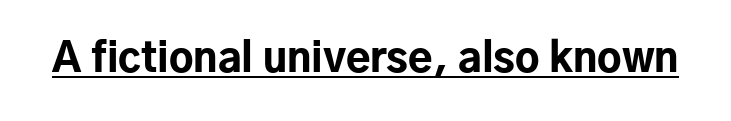
Typographically, this falls in the sans-serif category. Upright lettering throughout. The passage shown is underscored from start to finish. The letters are bold, with thick, heavy strokes. This rendering leaves character spacing at its baseline value. Character widths vary here, with narrow letters taking less room than wide ones.
